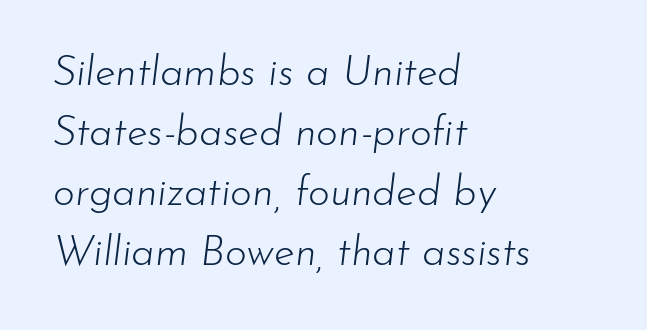
{"italic": "yes", "lean": "right", "slant_degrees": 7, "bold": "no", "weight": "light", "width": "normal", "stroke_contrast": "low", "x_height": "small", "monospaced": "no", "underline": "no", "align": "left", "line_spacing": "normal", "line_spacing_ratio": 1.43, "letter_spacing": "normal", "letter_spacing_em": 0.0, "glyph_px": 42}
